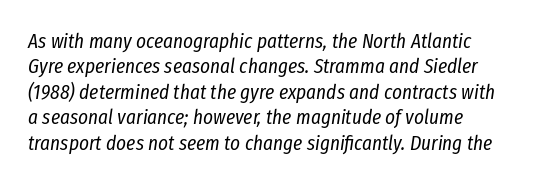
Q: Is the text bold? A: No.
Q: Is the text italic (slanted)? A: Yes, it leans right by about 8 degrees.
Q: Is the text underlined? A: No.
Q: Is the spacing between letters normal or unusually wide? A: Normal.
